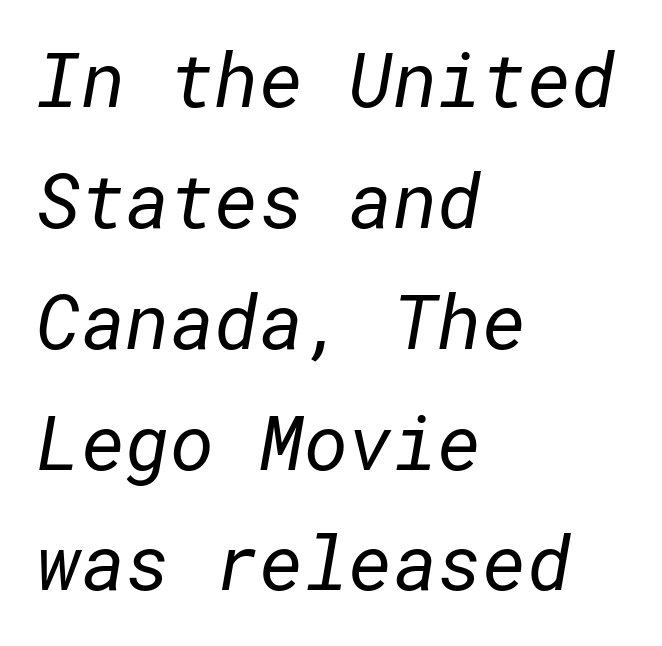
Q: Is the text bold? A: No.
Q: Is the typeface a serif or a sans-serif typeface? A: Sans-serif.
Q: Is the text underlined? A: No.
Q: How is the paragraph aligned? A: Left-aligned.
Q: Is the spacing between letters normal or unusually wide? A: Normal.
Q: Is the spacing between lines tight, normal or loose? A: Normal.
Q: Width (condensed, normal, or wide)? A: Normal.
Q: Stroke contrast? A: Low.
Q: x-height? A: Medium.
